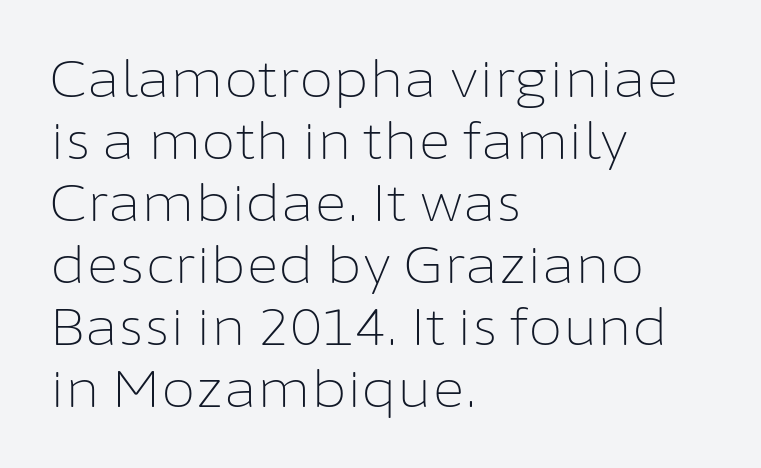
Q: Is the text bold? A: No.
Q: Is the text italic (slanted)? A: No, it is upright.
Q: Is the typeface a serif or a sans-serif typeface? A: Sans-serif.
Q: Is the text underlined? A: No.
Q: How is the paragraph aligned? A: Left-aligned.
Q: Is the spacing between letters normal or unusually wide? A: Normal.
Q: Width (condensed, normal, or wide)? A: Normal.
Q: Stroke contrast? A: Low.
Q: x-height? A: Medium.
Q: Monospaced? A: No.
